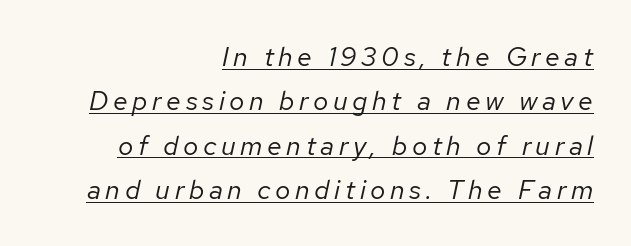
Q: Is the text bold? A: No.
Q: Is the text italic (slanted)? A: Yes, it leans right by about 12 degrees.
Q: Is the text underlined? A: Yes.
Q: How is the paragraph aligned? A: Right-aligned.
Q: Is the spacing between lines tight, normal or loose? A: Normal.
